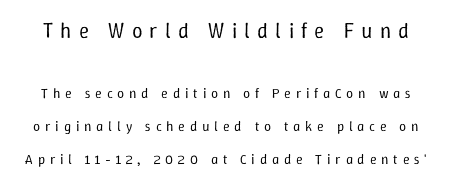
{"italic": "no", "bold": "no", "underline": "no", "line_spacing": "loose", "line_spacing_ratio": 2.38, "letter_spacing": "wide", "letter_spacing_em": 0.34, "larger_block": "first", "size_ratio": 1.5, "glyph_px": 21}
